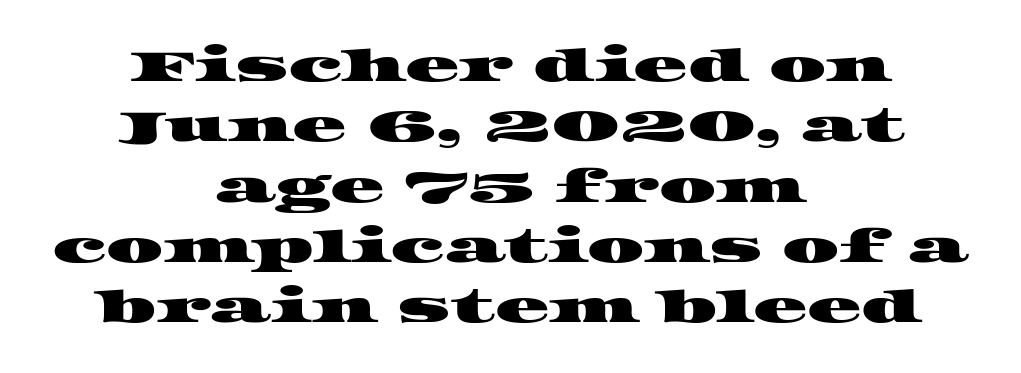
The image shows 45 px wide serif type; set centered, normal line spacing (1.34x), normal letter spacing, not underlined; high stroke contrast and a large x-height.
